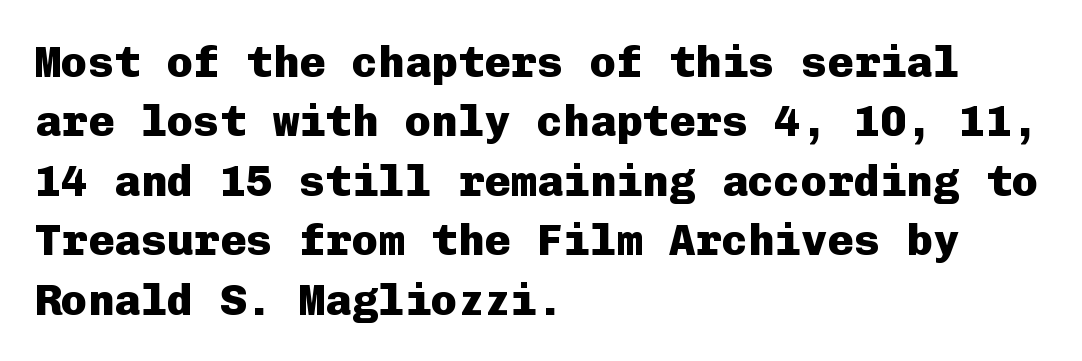
The image shows 44 px heavy sans-serif type, upright, monospaced; set left-aligned, normal line spacing (1.35x), normal letter spacing, not underlined; low stroke contrast and a medium x-height.
